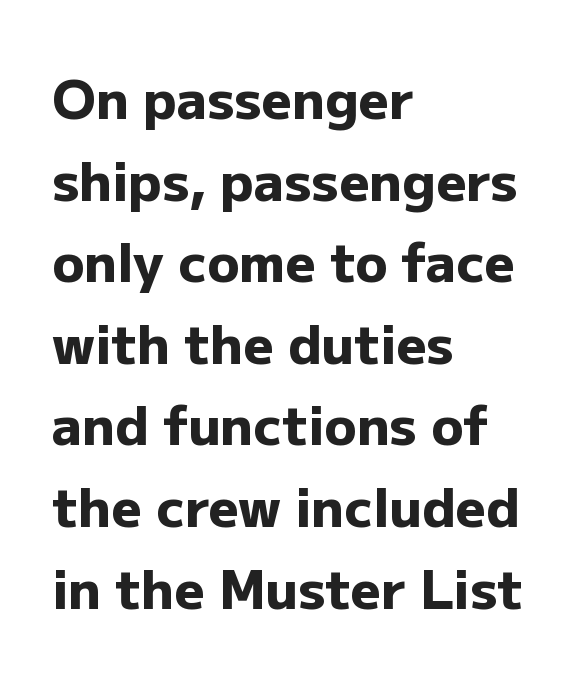
Chunky letters — that's bold for sure. All the whitespace from short lines collects on the right. A typesetter would label this face a sans. Designer's note — italics off, roman on.
